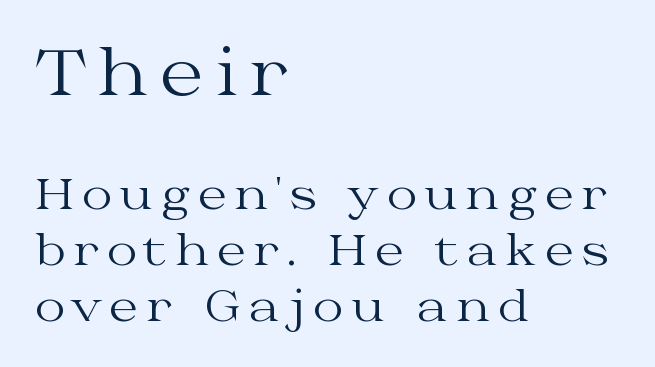
The image shows 63 px regular-weight, wide serif type, upright; set left-aligned, normal line spacing (1.33x), not underlined; the first (top) block is 1.5x larger; medium stroke contrast and a medium x-height.
